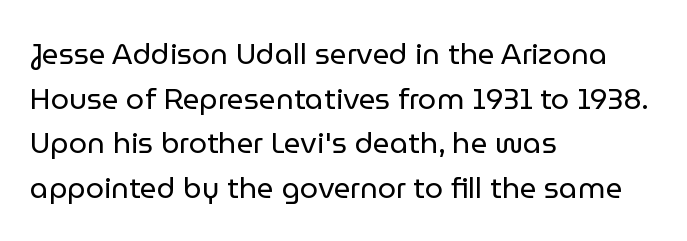
You could not count columns in this text — the font is proportionally spaced. The space directly below the letters is spotless. Compared with a centered layout, this one pins lines to the left instead. The font family rendered here belongs to the sans-serif group.
